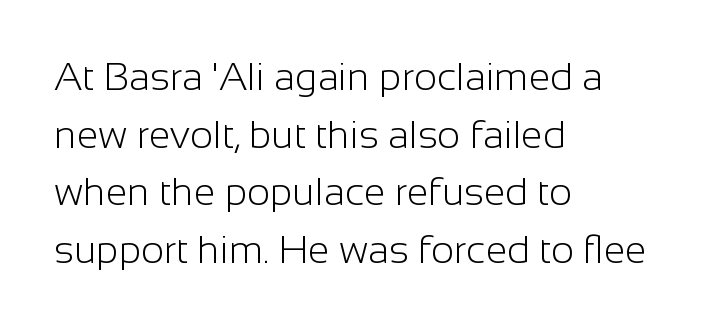
The strokes carry an ordinary text weight at most. Compared with a centered layout, this one pins lines to the left instead. Posture: upright roman. The type family on display is of the sans-serif kind.
